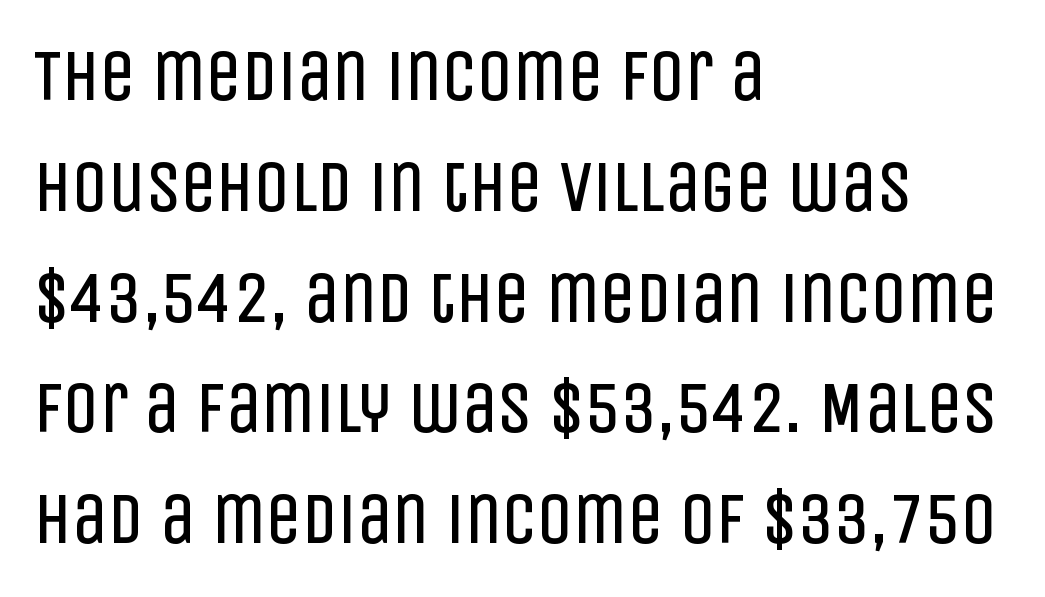
These lines are rendered in a variable-pitch font. Does extra space separate the letters? No, they use regular spacing. In terms of letterform style, serifs are entirely absent. A normal amount of white space separates one row of letters from the next. The letters stand upright; this is a roman face.
